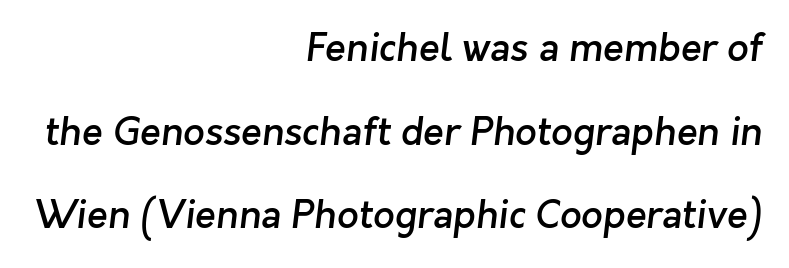
Q: Is the text bold? A: Semi-bold.
Q: Is the typeface a serif or a sans-serif typeface? A: Sans-serif.
Q: Is the text underlined? A: No.
Q: How is the paragraph aligned? A: Right-aligned.
Q: Is the spacing between letters normal or unusually wide? A: Normal.
Q: Is the spacing between lines tight, normal or loose? A: Loose.
Q: Width (condensed, normal, or wide)? A: Normal.
Q: Stroke contrast? A: Low.
Q: x-height? A: Medium.
Q: Monospaced? A: No.
